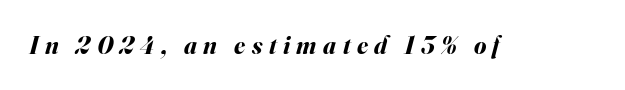
Q: Is the text bold? A: Yes.
Q: Is the text italic (slanted)? A: Yes, it leans right by about 16 degrees.
Q: Is the text underlined? A: No.
Q: Is the spacing between letters normal or unusually wide? A: Unusually wide.
